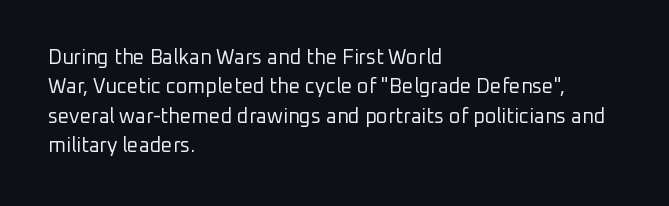
Look at the tracking — it's just the regular setting, nothing added. This sample keeps an unexceptional amount of space between lines. A typesetter would mark this as roman, not italic. Each row of text sits above clean, open space. Ink coverage per letter is moderate at most. This rendering uses left alignment, leaving the right contour irregular.
